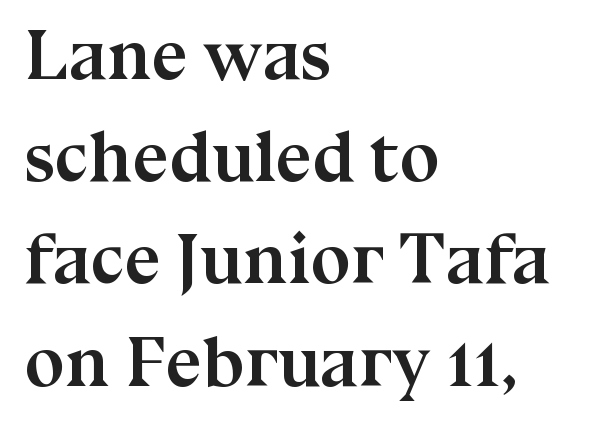
The image shows 72 px semibold serif type, upright; set left-aligned, normal line spacing (1.42x), normal letter spacing, not underlined; medium stroke contrast and a medium x-height.
